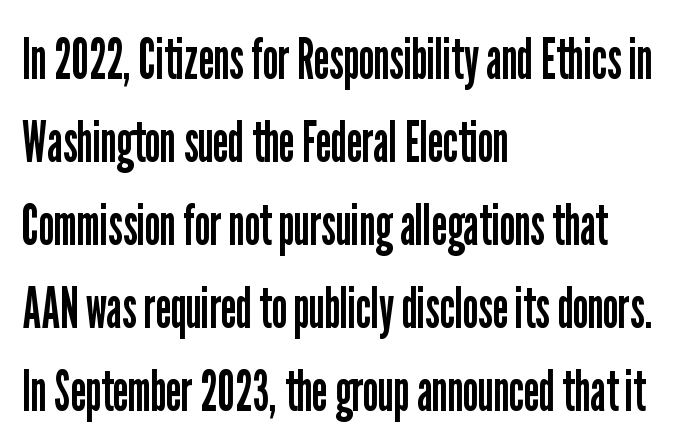
The image shows 58 px regular-weight, condensed sans-serif type, upright; set left-aligned, normal line spacing (1.43x), normal letter spacing, not underlined; low stroke contrast and a medium x-height.
